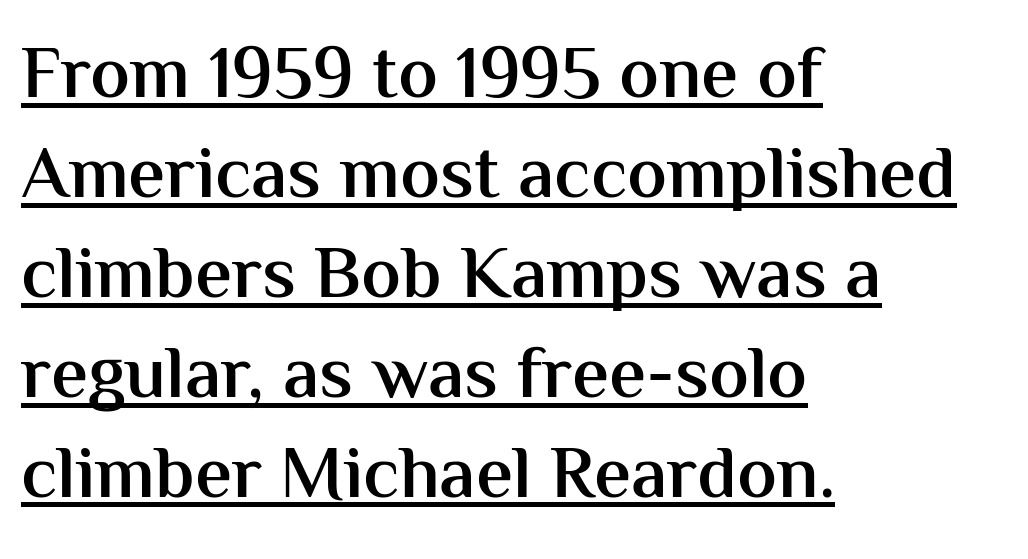
Q: Is the text bold? A: Semi-bold.
Q: Is the text italic (slanted)? A: No, it is upright.
Q: Is the typeface a serif or a sans-serif typeface? A: Sans-serif.
Q: Is the text underlined? A: Yes.
Q: How is the paragraph aligned? A: Left-aligned.
Q: Is the spacing between letters normal or unusually wide? A: Normal.
Q: Is the spacing between lines tight, normal or loose? A: Normal.
Q: Width (condensed, normal, or wide)? A: Normal.
Q: Stroke contrast? A: Medium.
Q: x-height? A: Medium.
Q: Monospaced? A: No.
